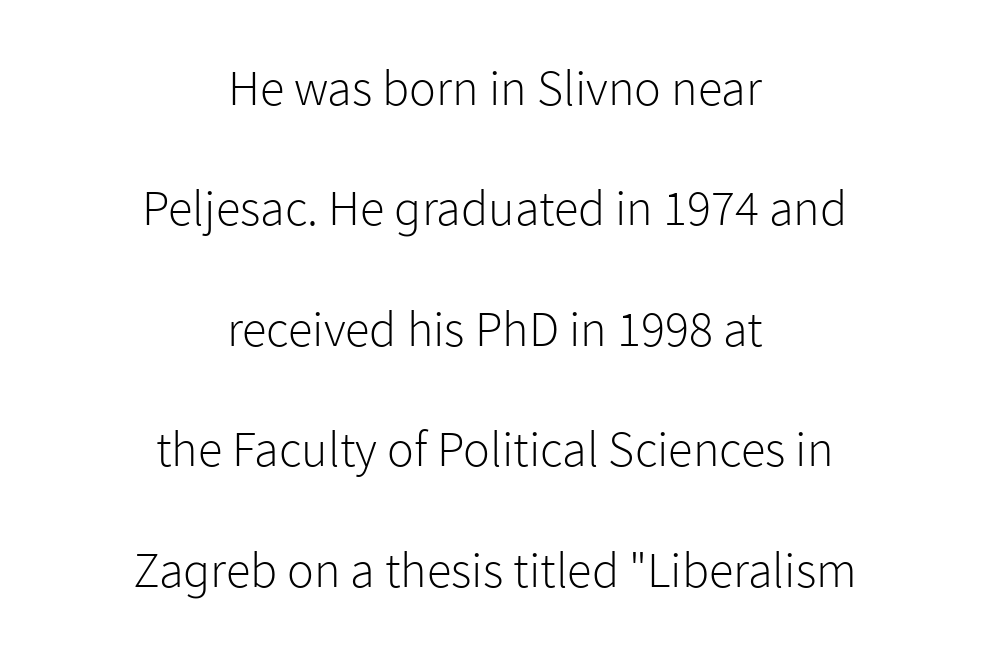
{"serif": "no", "italic": "no", "bold": "no", "weight": "light", "width": "normal", "stroke_contrast": "low", "x_height": "medium", "monospaced": "no", "underline": "no", "align": "center", "line_spacing": "loose", "line_spacing_ratio": 2.41, "letter_spacing": "normal", "letter_spacing_em": 0.0, "glyph_px": 50}
